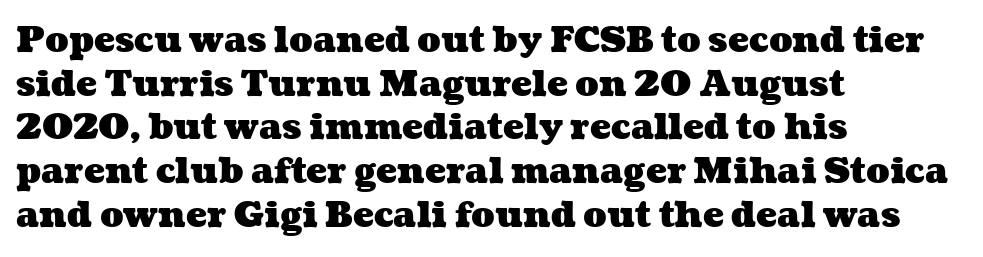
Students, note that the glyphs here touch the page at normal intervals. Descenders are the only things crossing below the line. These lines stack with their left ends in a neat column. Every letter is thick-stroked: bold, no question. The lines sit at an ordinary, default distance from one another. Proportional: the letters do not fall into vertical columns.
